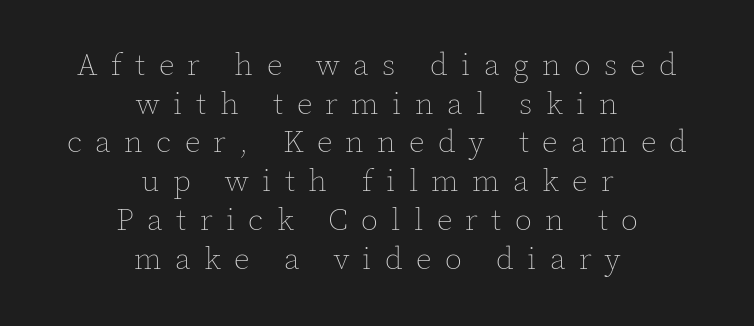
Q: Is the text bold? A: No.
Q: Is the text italic (slanted)? A: No, it is upright.
Q: Is the text underlined? A: No.
Q: How is the paragraph aligned? A: Centered.
Q: Is the spacing between letters normal or unusually wide? A: Unusually wide.
Q: Is the spacing between lines tight, normal or loose? A: Normal.
Q: Width (condensed, normal, or wide)? A: Normal.
Q: x-height? A: Medium.
Q: Monospaced? A: No.
